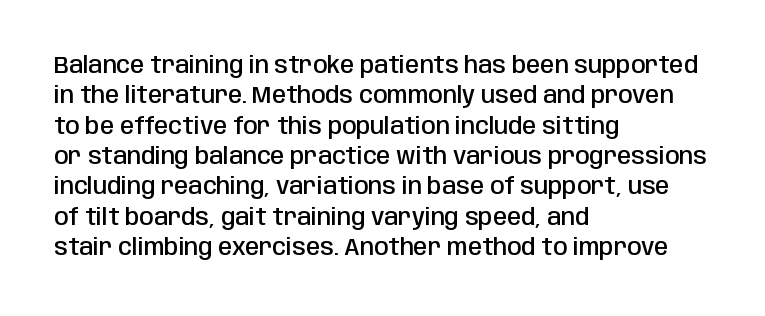
{"italic": "no", "bold": "semi", "underline": "no", "align": "left", "line_spacing": "normal", "line_spacing_ratio": 1.32, "letter_spacing": "normal", "letter_spacing_em": 0.0, "glyph_px": 23}
